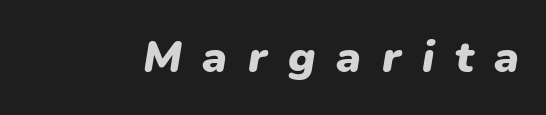
The image shows 44 px heavy type, italic (leaning right); set unusually wide letter spacing (+0.47 em), not underlined; low stroke contrast and a medium x-height.
